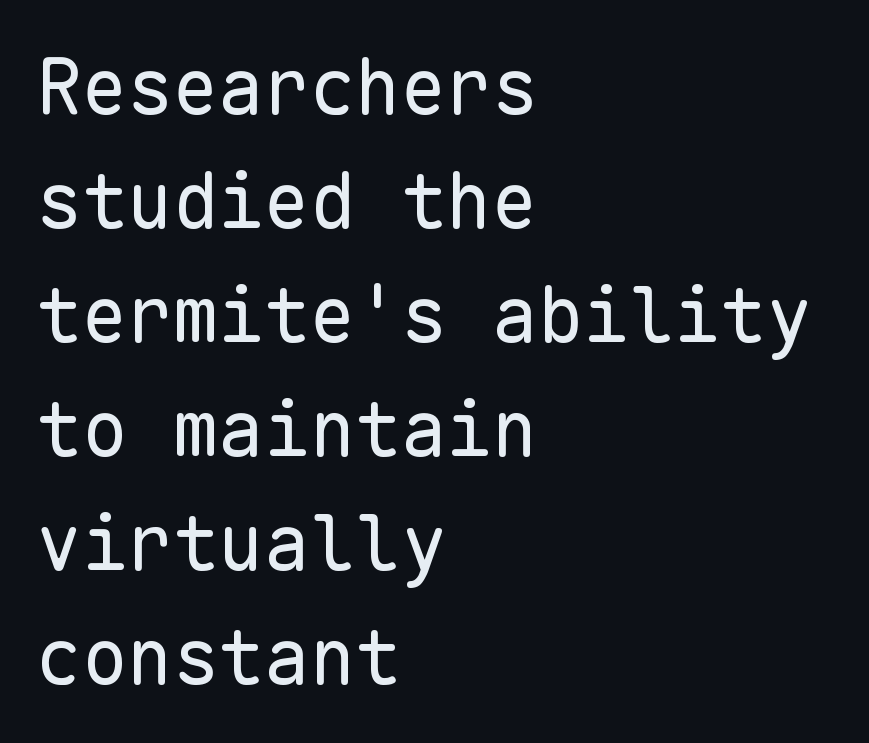
Q: Is the text bold? A: No.
Q: Is the text italic (slanted)? A: No, it is upright.
Q: Is the typeface a serif or a sans-serif typeface? A: Sans-serif.
Q: Is the text underlined? A: No.
Q: How is the paragraph aligned? A: Left-aligned.
Q: Is the spacing between letters normal or unusually wide? A: Normal.
Q: Is the spacing between lines tight, normal or loose? A: Normal.
Q: Width (condensed, normal, or wide)? A: Normal.
Q: Stroke contrast? A: Low.
Q: x-height? A: Medium.
Q: Monospaced? A: Yes.
